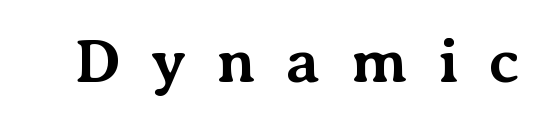
The image shows 63 px bold serif type, upright; set unusually wide letter spacing (+0.48 em), not underlined; medium stroke contrast and a medium x-height.
